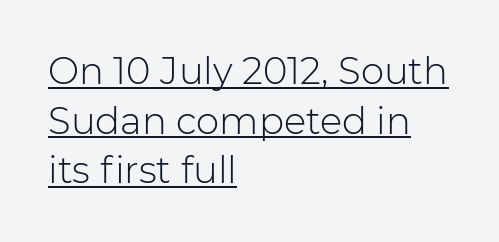
Q: Is the text bold? A: No.
Q: Is the text italic (slanted)? A: No, it is upright.
Q: Is the typeface a serif or a sans-serif typeface? A: Sans-serif.
Q: Is the text underlined? A: Yes.
Q: How is the paragraph aligned? A: Left-aligned.
Q: Is the spacing between letters normal or unusually wide? A: Normal.
Q: Is the spacing between lines tight, normal or loose? A: Normal.
Q: Width (condensed, normal, or wide)? A: Normal.
Q: Stroke contrast? A: Low.
Q: x-height? A: Medium.
Q: Monospaced? A: No.
